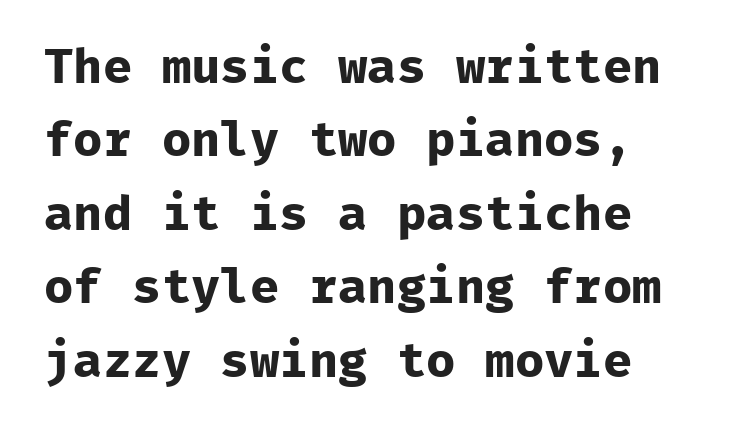
The glyphs in this specimen are sans serif. The lettering holds an erect, upright posture throughout. Standard letterfit; no display-style spreading of the glyphs. Think of a typewriter: that constant character pitch is what you see here. Vertically, the passage feels balanced, rows spaced as you'd expect.
